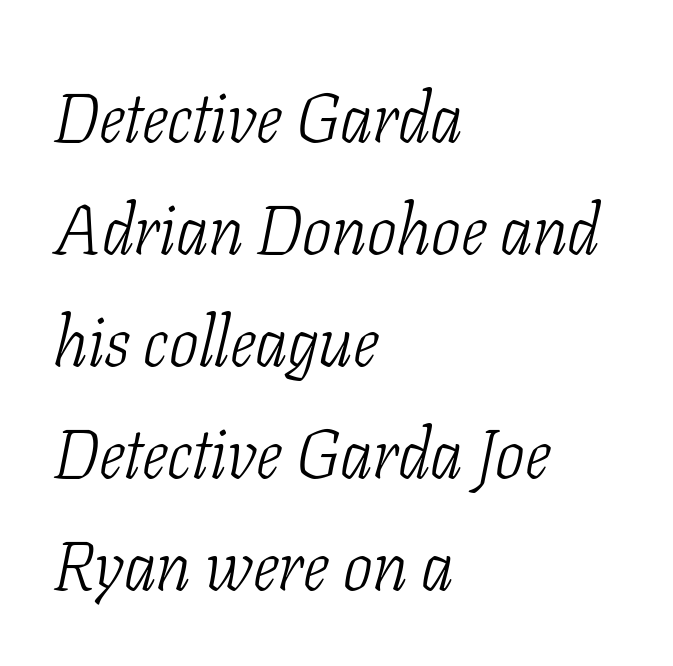
Q: Is the text bold? A: No.
Q: Is the text italic (slanted)? A: Yes, it leans right by about 11 degrees.
Q: Is the typeface a serif or a sans-serif typeface? A: Serif.
Q: Is the text underlined? A: No.
Q: How is the paragraph aligned? A: Left-aligned.
Q: Is the spacing between letters normal or unusually wide? A: Normal.
Q: Is the spacing between lines tight, normal or loose? A: Normal.
Q: Width (condensed, normal, or wide)? A: Condensed.
Q: Stroke contrast? A: Low.
Q: x-height? A: Medium.
Q: Monospaced? A: No.
